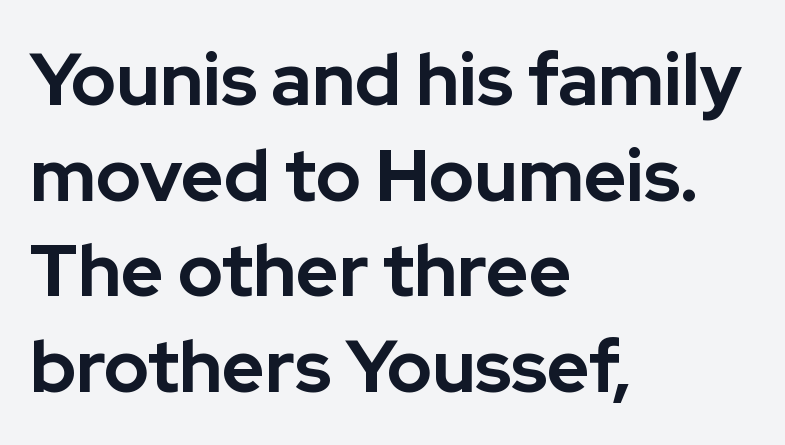
Q: Is the text bold? A: Yes.
Q: Is the text italic (slanted)? A: No, it is upright.
Q: Is the typeface a serif or a sans-serif typeface? A: Sans-serif.
Q: Is the text underlined? A: No.
Q: How is the paragraph aligned? A: Left-aligned.
Q: Is the spacing between letters normal or unusually wide? A: Normal.
Q: Is the spacing between lines tight, normal or loose? A: Normal.
Q: Width (condensed, normal, or wide)? A: Normal.
Q: Stroke contrast? A: Low.
Q: x-height? A: Medium.
Q: Monospaced? A: No.
